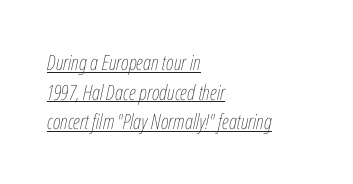
Q: Is the text bold? A: No.
Q: Is the text italic (slanted)? A: Yes, it leans right by about 12 degrees.
Q: Is the text underlined? A: Yes.
Q: How is the paragraph aligned? A: Left-aligned.
Q: Is the spacing between letters normal or unusually wide? A: Normal.
Q: Is the spacing between lines tight, normal or loose? A: Normal.
